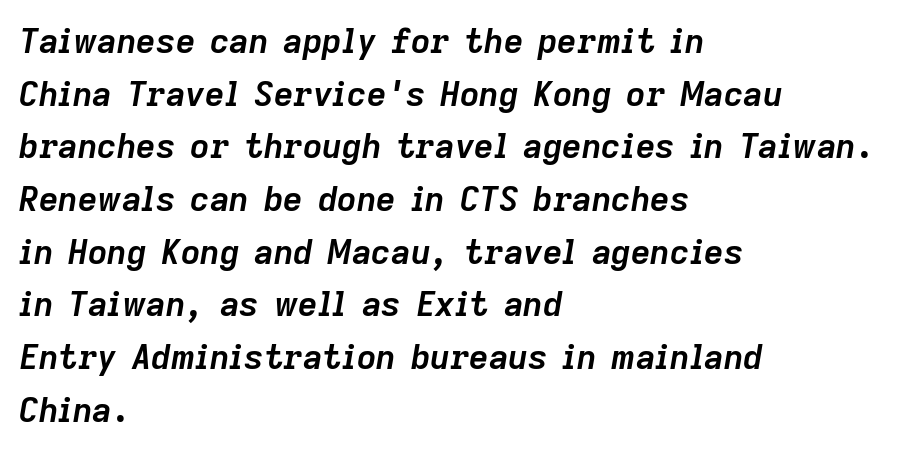
The image shows 34 px semibold type, italic (leaning right); set left-aligned, normal line spacing (1.55x), normal letter spacing, not underlined; low stroke contrast and a medium x-height.
